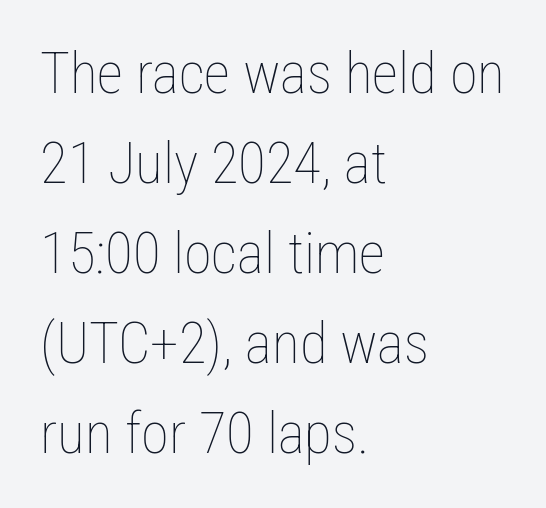
Q: Is the text bold? A: No.
Q: Is the text italic (slanted)? A: No, it is upright.
Q: Is the text underlined? A: No.
Q: How is the paragraph aligned? A: Left-aligned.
Q: Is the spacing between letters normal or unusually wide? A: Normal.
Q: Is the spacing between lines tight, normal or loose? A: Normal.
Q: Width (condensed, normal, or wide)? A: Condensed.
Q: Stroke contrast? A: Low.
Q: x-height? A: Medium.
Q: Monospaced? A: No.
